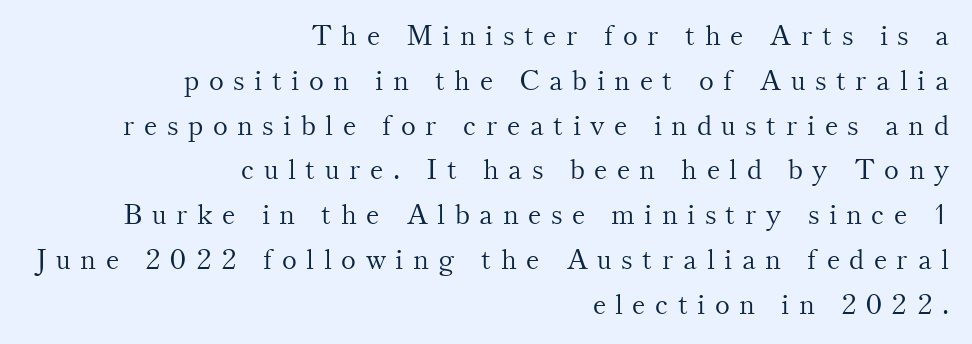
The image shows 28 px light serif type, upright; set right-aligned, normal line spacing (1.6x), unusually wide letter spacing (+0.34 em), not underlined; medium stroke contrast and a small x-height.
